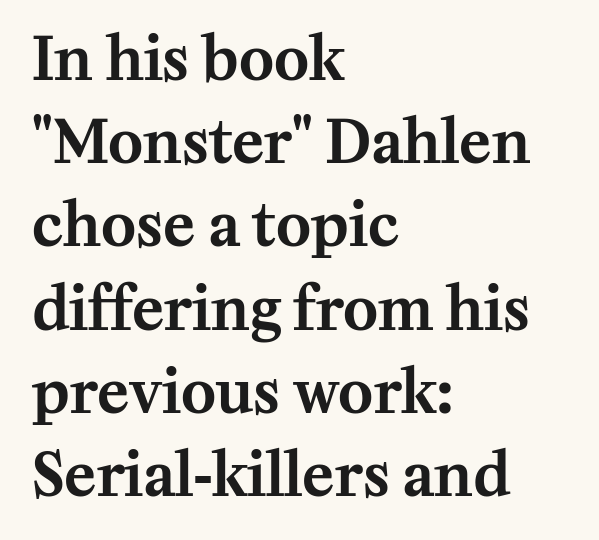
The typesetter chose a ragged-right arrangement here. Students, observe: this is what conventionally led text looks like. Nothing unusual about the tracking: characters are spaced as the font intends. Varying glyph widths throughout — classic text-font behaviour. Any mark beneath the type? The region is blank. Is this a sans? No — the strokes have serifs.
